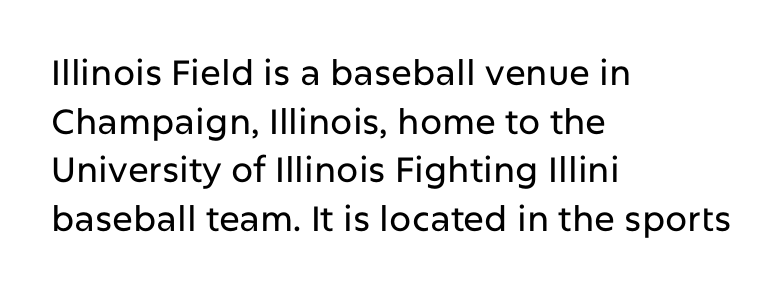
What's the leading like? Ordinary, nothing unusual. Clear beneath every line of the passage. Font category for this specimen: sans-serif. The paragraph shown leans on its left margin. Each letter keeps its own natural width here, so spacing adapts to shape. This rendering leaves character spacing at its baseline value.
